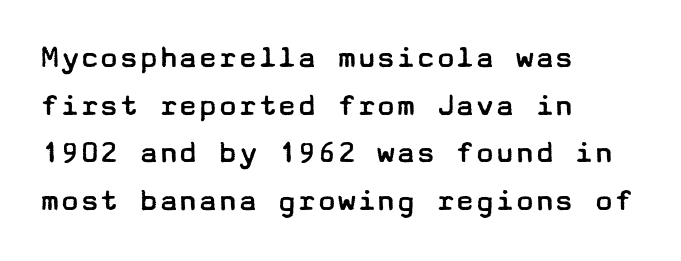
Every row of glyphs begins at an identical x-position on the left. Think standard paragraph weight, or any step lighter than that. Check the space under the baseline: it is left empty. The typography opts for an upright posture over an oblique one.
